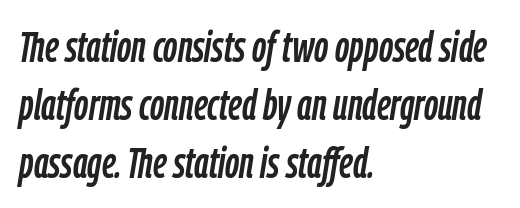
Character widths vary here, with narrow letters taking less room than wide ones. Left-aligned paragraph, ragged on the right. These lines sit exactly where default settings would place them. This rendering leaves character spacing at its baseline value.
